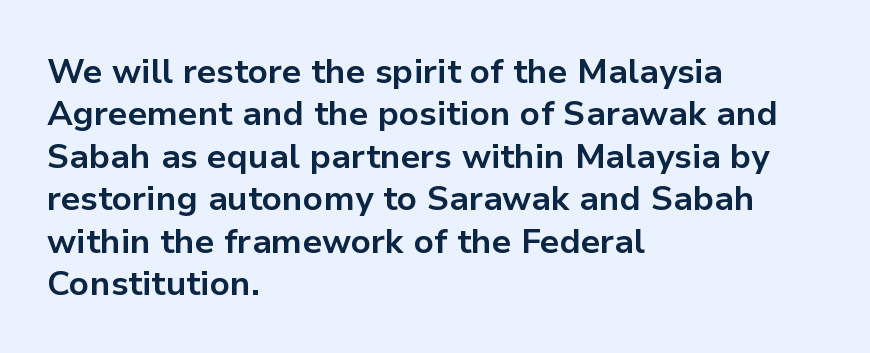
Q: Is the text bold? A: Yes.
Q: Is the text italic (slanted)? A: No, it is upright.
Q: Is the typeface a serif or a sans-serif typeface? A: Sans-serif.
Q: Is the text underlined? A: No.
Q: How is the paragraph aligned? A: Left-aligned.
Q: Is the spacing between letters normal or unusually wide? A: Normal.
Q: Is the spacing between lines tight, normal or loose? A: Normal.
Q: Width (condensed, normal, or wide)? A: Normal.
Q: Stroke contrast? A: Low.
Q: x-height? A: Medium.
Q: Monospaced? A: No.
